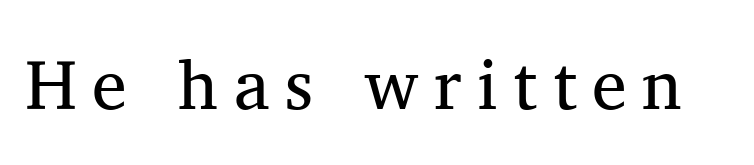
The passage shown has open, widely tracked lettering throughout. The baseline area is clear. The letterforms sit at book weight or below. The letters stand straight up with perfectly vertical stems. The passage shown is typed in a proportional face where columns would drift. Yep, those are serifs on the letters.
